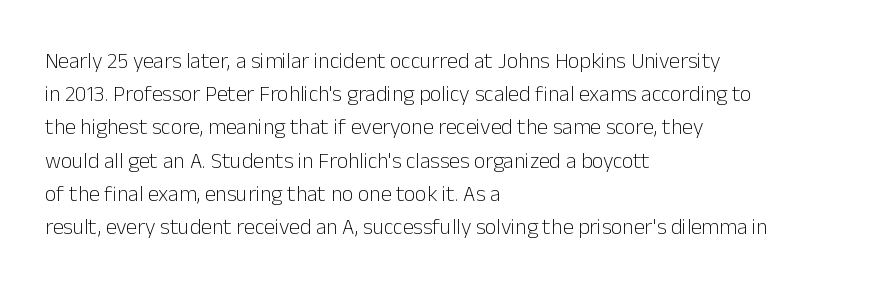
{"italic": "no", "bold": "no", "underline": "no", "align": "left", "line_spacing": "normal", "line_spacing_ratio": 1.51, "letter_spacing": "normal", "letter_spacing_em": 0.0, "glyph_px": 22}
